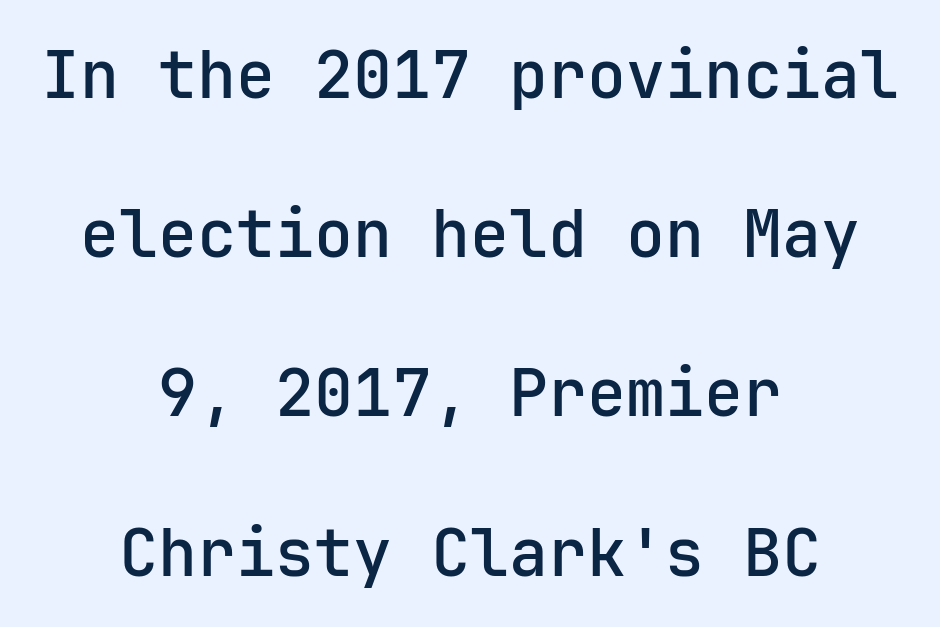
The image shows 65 px semibold sans-serif type, upright; set centered, loose line spacing (2.45x), normal letter spacing, not underlined; low stroke contrast and a medium x-height.
